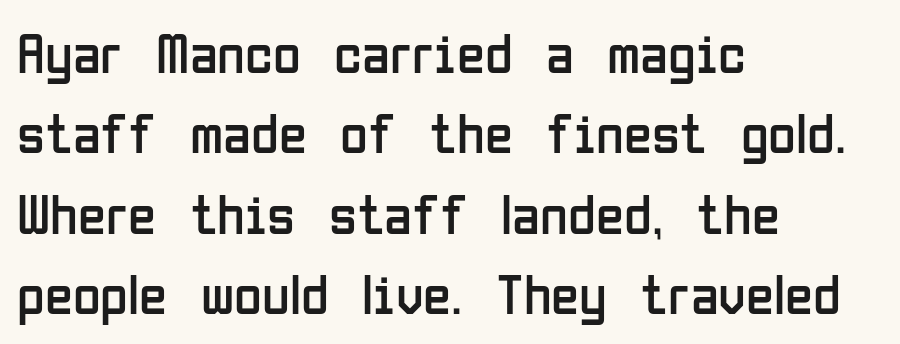
Q: Is the text bold? A: No.
Q: Is the text italic (slanted)? A: No, it is upright.
Q: Is the typeface a serif or a sans-serif typeface? A: Sans-serif.
Q: Is the text underlined? A: No.
Q: How is the paragraph aligned? A: Left-aligned.
Q: Is the spacing between letters normal or unusually wide? A: Normal.
Q: Is the spacing between lines tight, normal or loose? A: Normal.
Q: Width (condensed, normal, or wide)? A: Condensed.
Q: Stroke contrast? A: Low.
Q: x-height? A: Medium.
Q: Monospaced? A: No.
